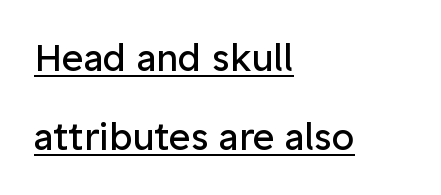
The image shows 37 px regular-weight sans-serif type, upright; set left-aligned, loose line spacing (2.14x), normal letter spacing, underlined; low stroke contrast and a medium x-height.
